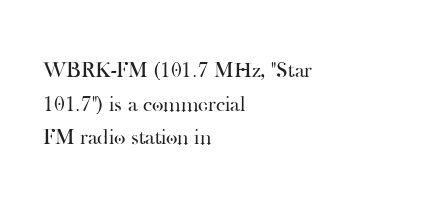
The image shows 22 px text type, upright; set left-aligned, normal line spacing (1.53x), normal letter spacing, not underlined.
